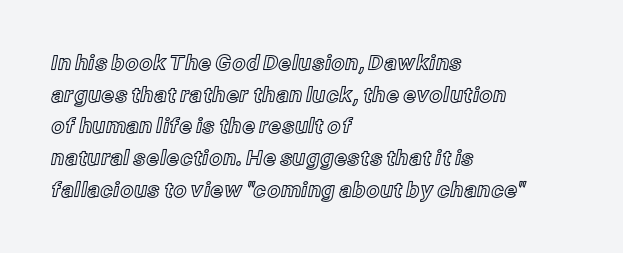
Has an underline been added? It has not. Notice how descenders clear the ascenders below comfortably — that's standard leading. The line texture is even and compact thanks to regular tracking.
